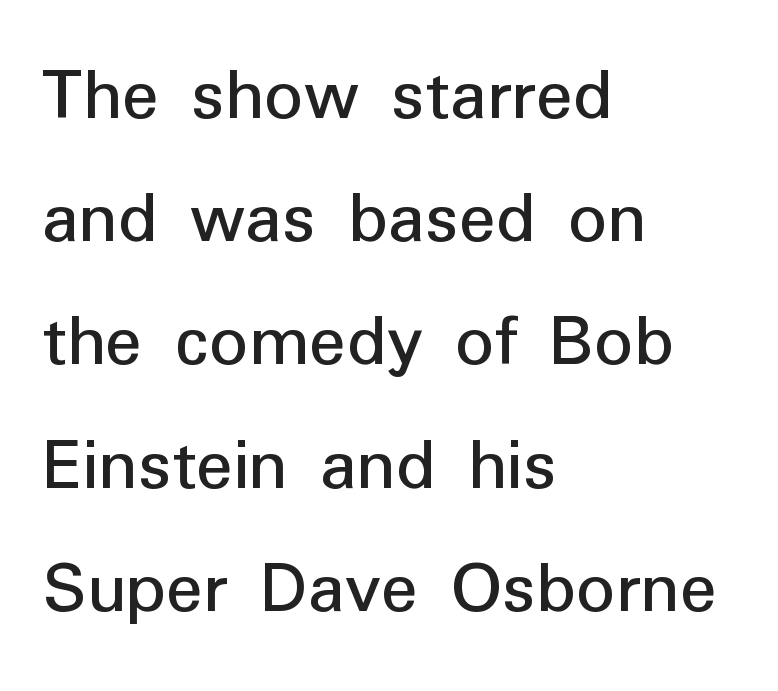
Q: Is the text italic (slanted)? A: No, it is upright.
Q: Is the typeface a serif or a sans-serif typeface? A: Sans-serif.
Q: Is the text underlined? A: No.
Q: How is the paragraph aligned? A: Left-aligned.
Q: Is the spacing between letters normal or unusually wide? A: Normal.
Q: Is the spacing between lines tight, normal or loose? A: Normal.
Q: Width (condensed, normal, or wide)? A: Normal.
Q: Stroke contrast? A: Low.
Q: x-height? A: Medium.
Q: Monospaced? A: No.
